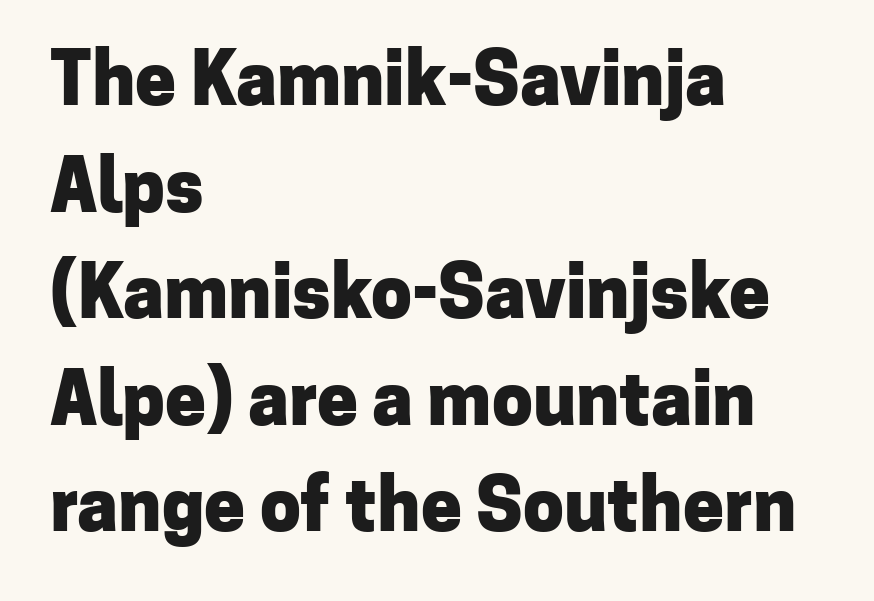
{"serif": "no", "italic": "no", "bold": "yes", "weight": "heavy", "width": "normal", "stroke_contrast": "low", "x_height": "medium", "monospaced": "no", "underline": "no", "align": "left", "line_spacing": "normal", "line_spacing_ratio": 1.46, "letter_spacing": "normal", "letter_spacing_em": 0.0, "glyph_px": 73}
